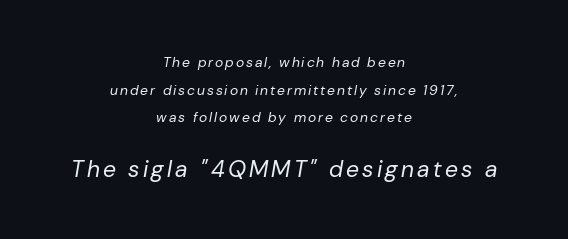
Q: Is the text bold? A: No.
Q: Is the text italic (slanted)? A: Yes, it leans right by about 10 degrees.
Q: Is the text underlined? A: No.
Q: How is the paragraph aligned? A: Centered.
Q: Is the spacing between lines tight, normal or loose? A: Loose.
Q: Which block of text is set in a larger size, the first (top) or the second (bottom)? A: The second (bottom) one.
